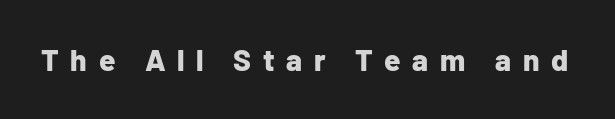
Look at the bottom of the vertical strokes: they stop flat, with no serifs. A clean baseline with only descenders dipping below it. Is there any slant? The stems are plumb. Set as a true bold cut, around the 700 mark. The horizontal fit of the characters is loose and conspicuously gappy. Do the characters align in a grid? No, the font is proportional.
